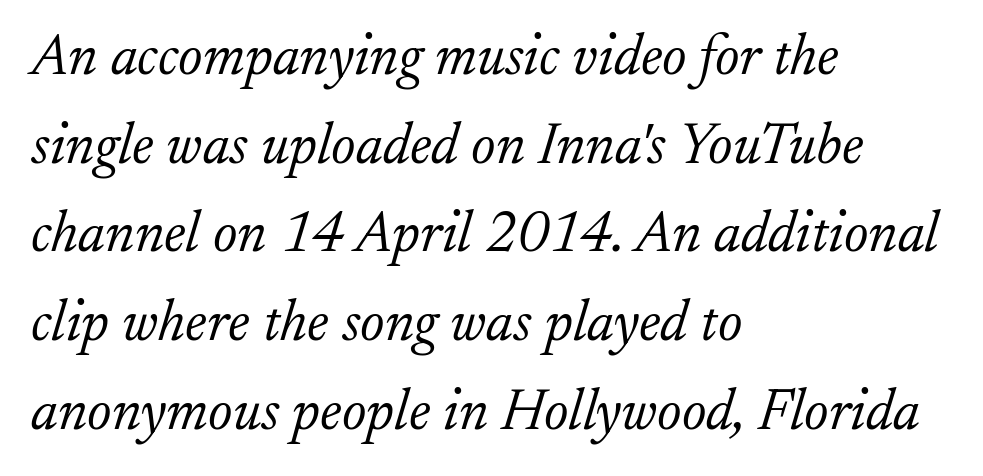
{"serif": "yes", "italic": "yes", "lean": "right", "slant_degrees": 17, "bold": "no", "weight": "light", "width": "normal", "stroke_contrast": "low", "x_height": "small", "monospaced": "no", "underline": "no", "align": "left", "line_spacing": "normal", "line_spacing_ratio": 1.53, "letter_spacing": "normal", "letter_spacing_em": 0.0, "glyph_px": 58}
